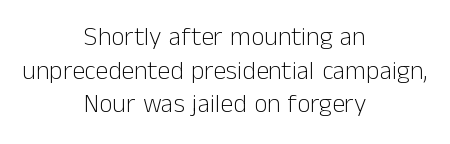
Q: Is the text bold? A: No.
Q: Is the text italic (slanted)? A: No, it is upright.
Q: Is the text underlined? A: No.
Q: How is the paragraph aligned? A: Centered.
Q: Is the spacing between letters normal or unusually wide? A: Normal.
Q: Is the spacing between lines tight, normal or loose? A: Normal.
